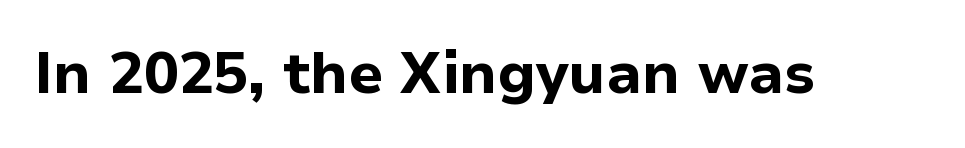
{"serif": "no", "italic": "no", "bold": "yes", "weight": "bold", "width": "normal", "stroke_contrast": "low", "x_height": "medium", "monospaced": "no", "underline": "no", "letter_spacing": "normal", "letter_spacing_em": 0.0, "glyph_px": 58}
